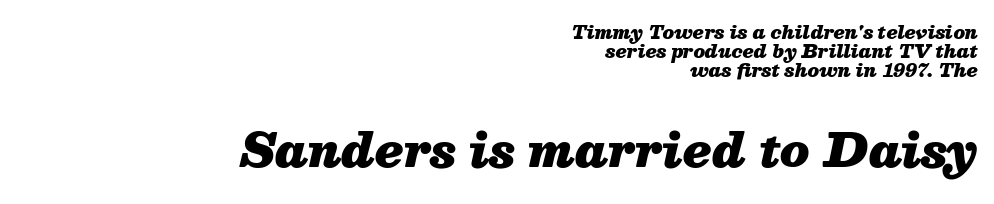
The face used here is rendered with its standard letterfit. The more generous point size was reserved for the lower chunk. The rendering anchors every line to the right-hand side. The text carries the slant typical of an italic or oblique font. I'd describe the lettering as bold — thick and assertive.
